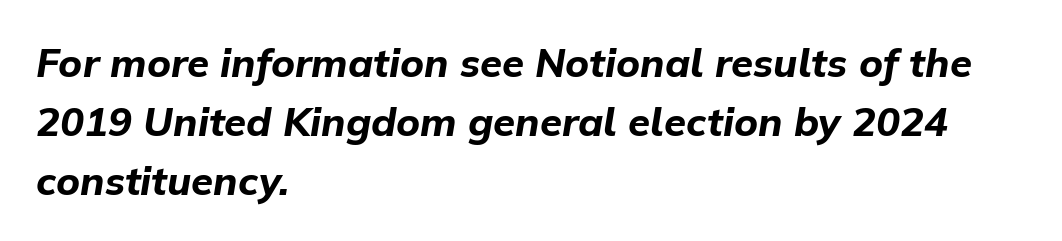
Q: Is the text bold? A: Yes.
Q: Is the text italic (slanted)? A: Yes, it leans right by about 9 degrees.
Q: Is the text underlined? A: No.
Q: How is the paragraph aligned? A: Left-aligned.
Q: Is the spacing between letters normal or unusually wide? A: Normal.
Q: Is the spacing between lines tight, normal or loose? A: Normal.
Q: Width (condensed, normal, or wide)? A: Normal.
Q: Stroke contrast? A: Low.
Q: x-height? A: Medium.
Q: Monospaced? A: No.
